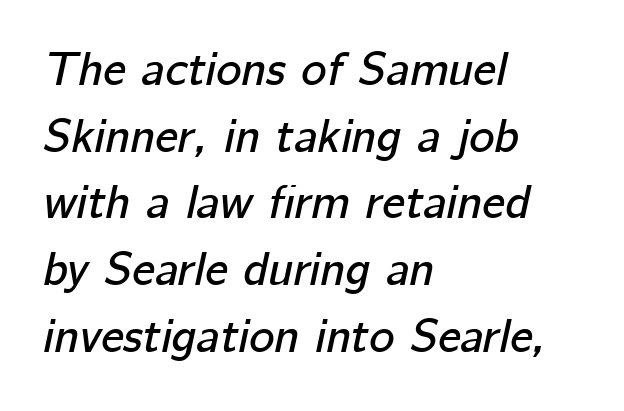
The baseline area is clear. Does the lettering tilt? It does — this is italic. In terms of leading, this rendering sits right in the middle. Horizontal alignment here is leftward, the default for most running prose.
